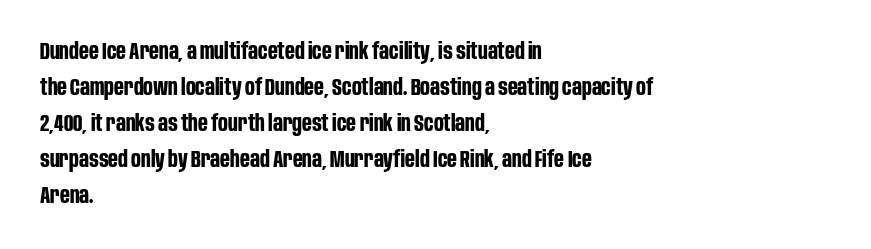
The image shows 23 px bold type, upright; set left-aligned, normal line spacing (1.56x), normal letter spacing, not underlined.
